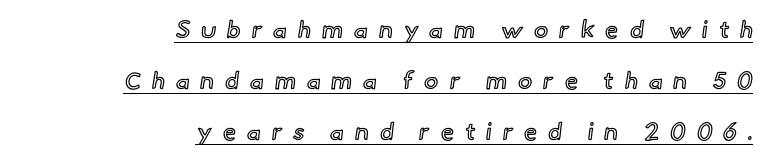
{"underline": "yes", "align": "right", "line_spacing": "loose", "line_spacing_ratio": 2.12, "letter_spacing": "wide", "letter_spacing_em": 0.45, "glyph_px": 24}
